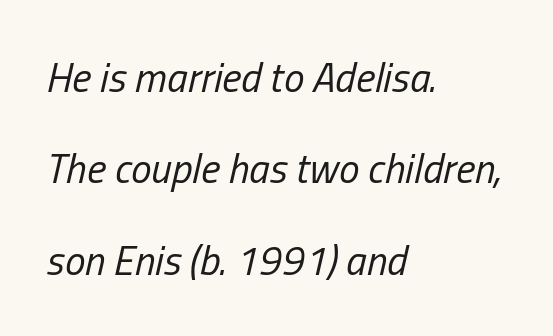
{"italic": "yes", "lean": "right", "slant_degrees": 13, "bold": "no", "weight": "regular", "width": "condensed", "stroke_contrast": "low", "x_height": "medium", "monospaced": "no", "underline": "no", "align": "left", "line_spacing": "loose", "line_spacing_ratio": 2.23, "letter_spacing": "normal", "letter_spacing_em": 0.0, "glyph_px": 41}
